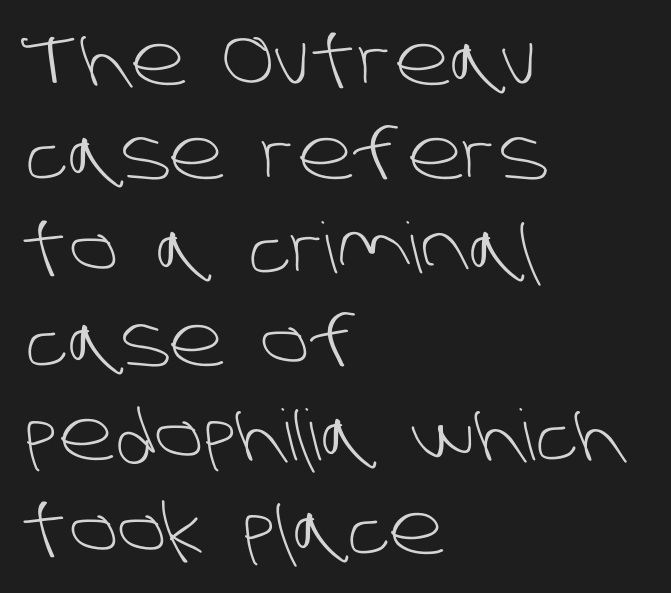
Q: Is the text bold? A: No.
Q: Is the typeface a serif or a sans-serif typeface? A: Sans-serif.
Q: Is the text underlined? A: No.
Q: How is the paragraph aligned? A: Left-aligned.
Q: Is the spacing between letters normal or unusually wide? A: Normal.
Q: Is the spacing between lines tight, normal or loose? A: Normal.
Q: Width (condensed, normal, or wide)? A: Normal.
Q: Stroke contrast? A: Low.
Q: x-height? A: Large.
Q: Monospaced? A: No.
